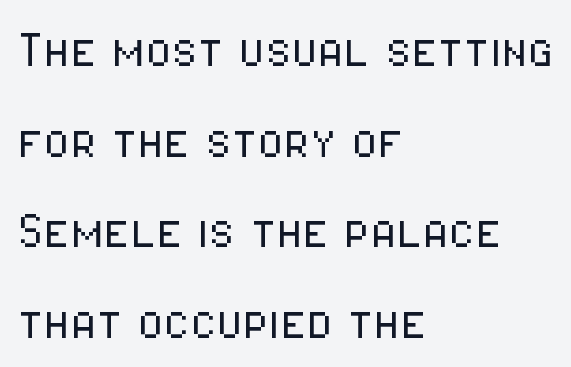
The image shows 60 px light, condensed sans-serif type, upright; set left-aligned, normal line spacing (1.51x), normal letter spacing, not underlined; low stroke contrast and a medium x-height.
